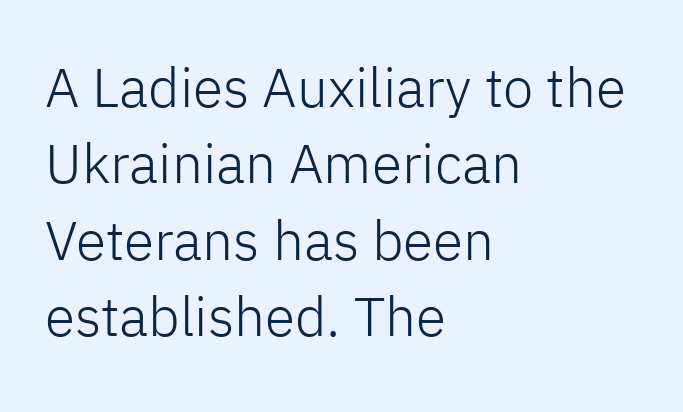
{"serif": "no", "italic": "no", "bold": "no", "weight": "light", "width": "normal", "stroke_contrast": "low", "x_height": "medium", "monospaced": "no", "underline": "no", "align": "left", "line_spacing": "normal", "line_spacing_ratio": 1.39, "letter_spacing": "normal", "letter_spacing_em": 0.0, "glyph_px": 55}
